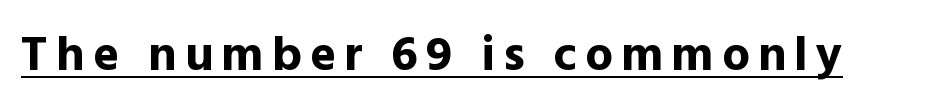
Is this a fixed-width face? No — the glyphs have proportional, varying widths. The typesetter has applied underlining to the passage shown. Every stem runs plumb, perpendicular to the baseline. How heavy is the stroke? Heavy — this is a bold.
